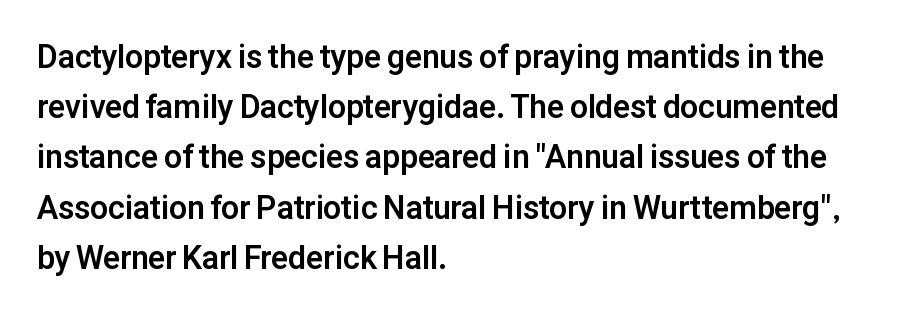
The line texture is even and compact thanks to regular tracking. Line starts are locked; line ends wander. The rendering uses natural spacing where letterforms have individual widths. Compared with typical paragraphs, the rows here are spaced about the same. This is the regular roman posture of the typeface.
